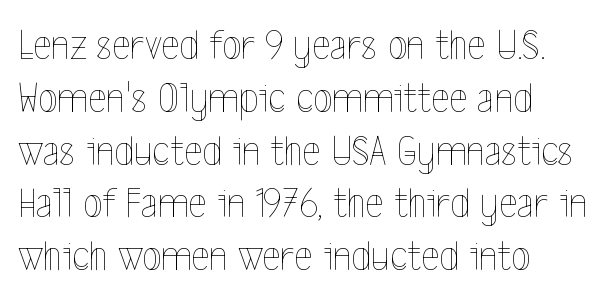
{"italic": "no", "bold": "no", "weight": "thin", "width": "condensed", "x_height": "medium", "monospaced": "no", "underline": "no", "align": "left", "line_spacing_ratio": 1.2, "letter_spacing": "normal", "letter_spacing_em": 0.0, "glyph_px": 44}
